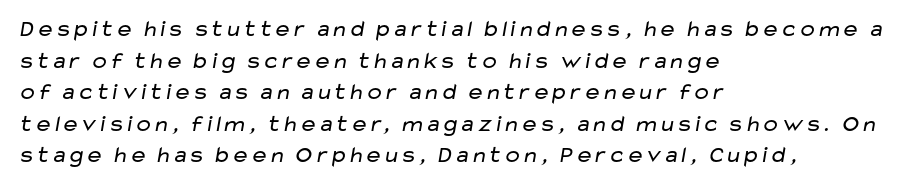
Nothing heavy about these letters — not bold at all. You could call the tracking neutral — neither tight nor loose. Is there much room between lines? A standard amount, neither cramped nor airy. Horizontally, the lines are justified to the leading edge only.
